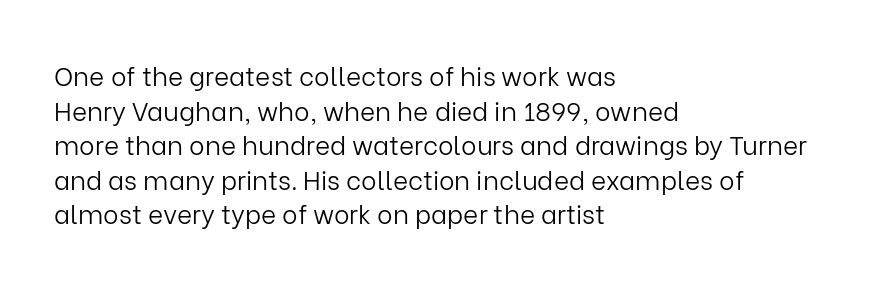
Q: Is the text bold? A: No.
Q: Is the text italic (slanted)? A: No, it is upright.
Q: Is the text underlined? A: No.
Q: How is the paragraph aligned? A: Left-aligned.
Q: Is the spacing between letters normal or unusually wide? A: Normal.
Q: Is the spacing between lines tight, normal or loose? A: Normal.
